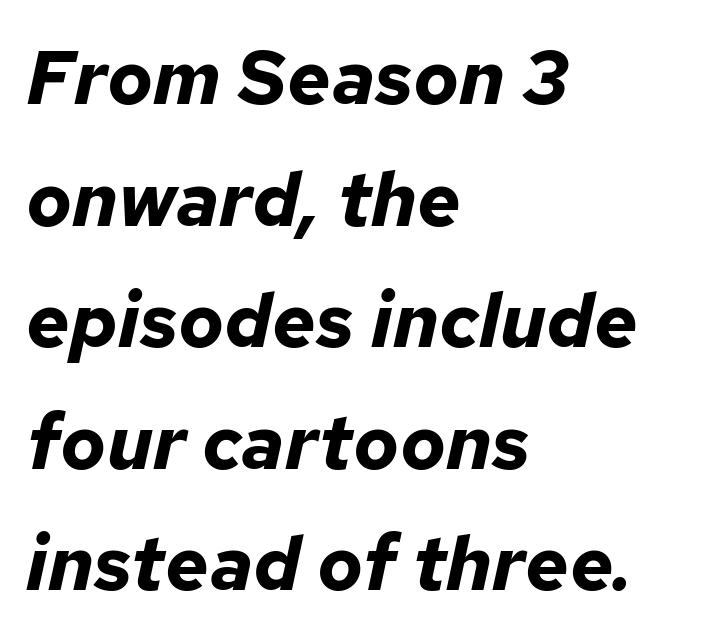
Q: Is the text bold? A: Yes.
Q: Is the text italic (slanted)? A: Yes, it leans right by about 12 degrees.
Q: Is the text underlined? A: No.
Q: How is the paragraph aligned? A: Left-aligned.
Q: Is the spacing between letters normal or unusually wide? A: Normal.
Q: Is the spacing between lines tight, normal or loose? A: Normal.
Q: Width (condensed, normal, or wide)? A: Normal.
Q: Stroke contrast? A: Low.
Q: x-height? A: Medium.
Q: Monospaced? A: No.
